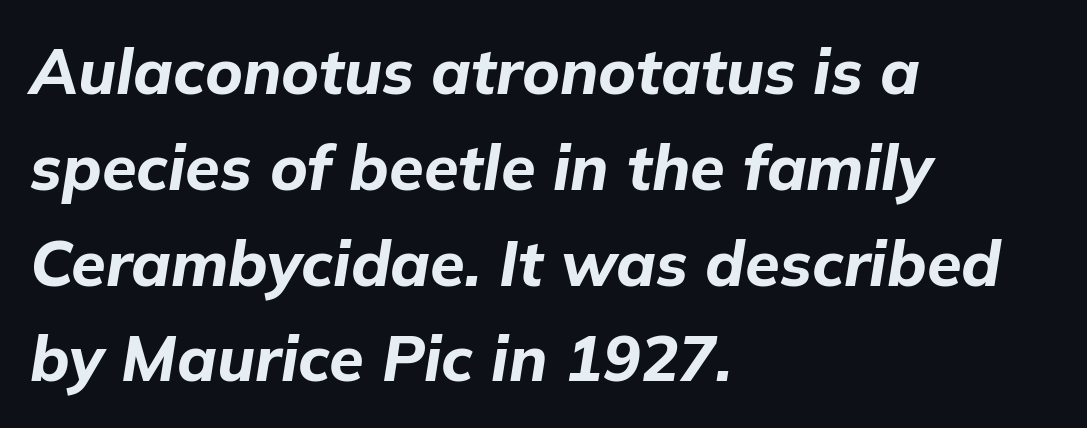
The image shows 63 px bold type, italic (leaning right); set left-aligned, normal line spacing (1.52x), normal letter spacing, not underlined; low stroke contrast and a medium x-height.
